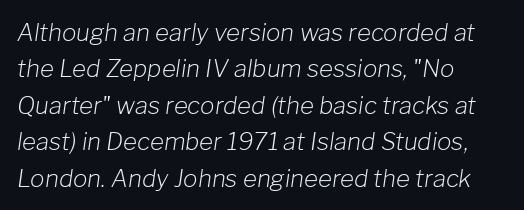
Q: Is the text bold? A: No.
Q: Is the text italic (slanted)? A: Yes, it leans right by about 8 degrees.
Q: Is the text underlined? A: No.
Q: How is the paragraph aligned? A: Left-aligned.
Q: Is the spacing between letters normal or unusually wide? A: Normal.
Q: Is the spacing between lines tight, normal or loose? A: Normal.
